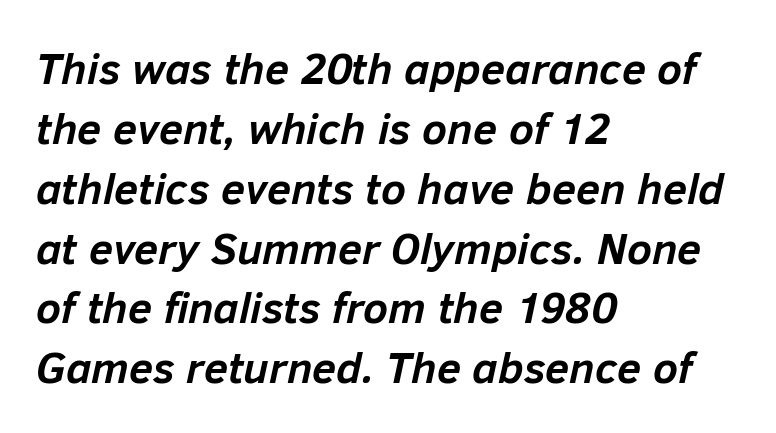
The space directly below the letters is spotless. A typesetter would mark this as italic. Is the type bold? Yes — the strokes are clearly thick and heavy. Do the characters align in a grid? No, the font is proportional. These lines keep a tight, regular rhythm from letter to letter.
